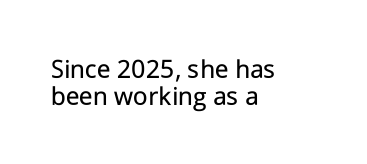
{"serif": "no", "italic": "no", "bold": "no", "weight": "regular", "width": "normal", "stroke_contrast": "low", "x_height": "medium", "monospaced": "no", "underline": "no", "align": "left", "line_spacing": "tight", "line_spacing_ratio": 0.98, "letter_spacing": "normal", "letter_spacing_em": 0.0, "glyph_px": 28}
